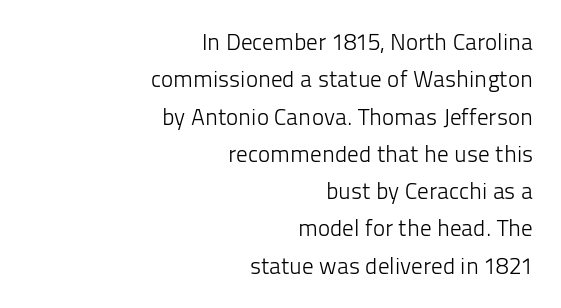
Q: Is the text bold? A: No.
Q: Is the text italic (slanted)? A: No, it is upright.
Q: Is the text underlined? A: No.
Q: How is the paragraph aligned? A: Right-aligned.
Q: Is the spacing between letters normal or unusually wide? A: Normal.
Q: Is the spacing between lines tight, normal or loose? A: Normal.
